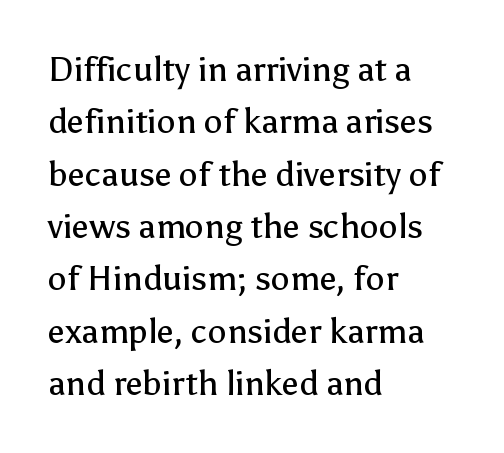
The image shows 34 px regular-weight sans-serif type, upright; set left-aligned, normal line spacing (1.54x), normal letter spacing, not underlined; low stroke contrast and a medium x-height.
